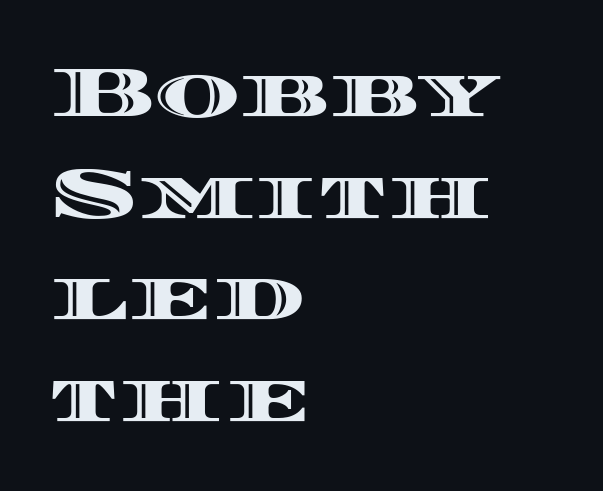
The image shows 72 px wide type, upright; set left-aligned, normal line spacing (1.41x), normal letter spacing, not underlined; a large x-height.
